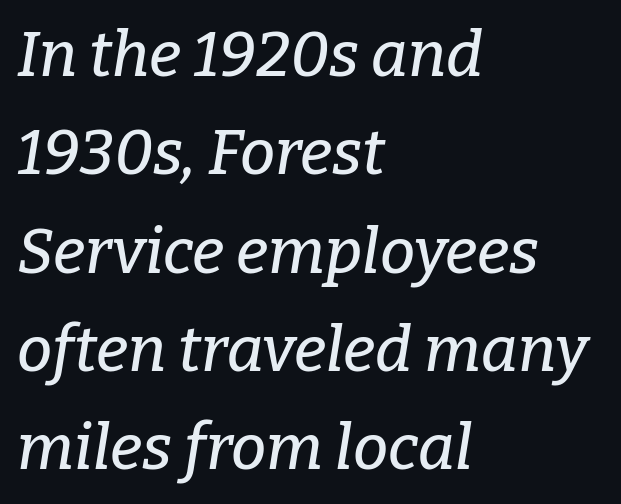
The passage shown has conventional tracking throughout. Quick note: underline off. Look at the bottom of the vertical strokes: they flare into serifs here. Each letter keeps its own natural width here, so spacing adapts to shape. A student would call this left alignment; a typographer would say flush left, rag right.
